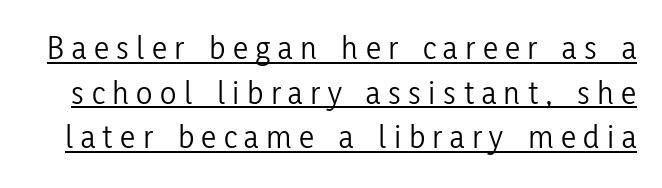
The image shows 34 px light, condensed sans-serif type, upright; set normal line spacing (1.31x), unusually wide letter spacing (+0.22 em), underlined; low stroke contrast and a medium x-height.
